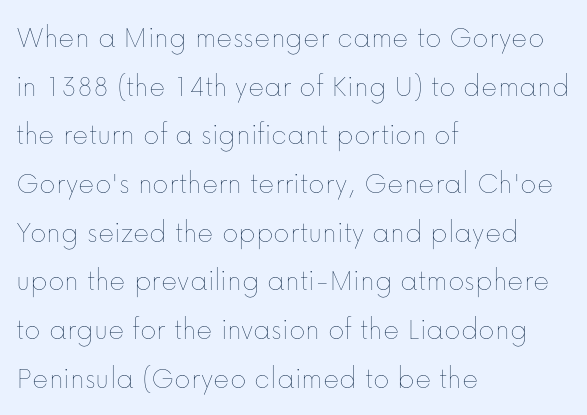
Q: Is the text bold? A: No.
Q: Is the text italic (slanted)? A: No, it is upright.
Q: Is the text underlined? A: No.
Q: How is the paragraph aligned? A: Left-aligned.
Q: Is the spacing between letters normal or unusually wide? A: Normal.
Q: Is the spacing between lines tight, normal or loose? A: Normal.
Q: Width (condensed, normal, or wide)? A: Normal.
Q: Stroke contrast? A: Low.
Q: x-height? A: Medium.
Q: Monospaced? A: No.
